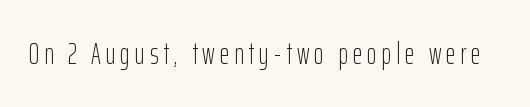
The image shows 30 px light, condensed sans-serif type, upright; set not underlined; low stroke contrast and a medium x-height.
